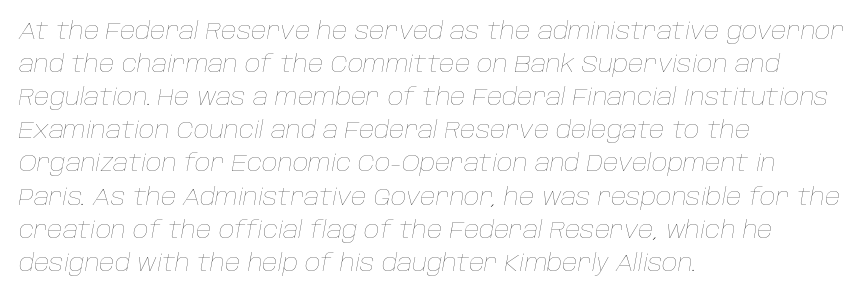
{"italic": "yes", "lean": "right", "slant_degrees": 10, "bold": "no", "underline": "no", "align": "left", "line_spacing": "normal", "line_spacing_ratio": 1.38, "letter_spacing": "normal", "letter_spacing_em": 0.0, "glyph_px": 24}
